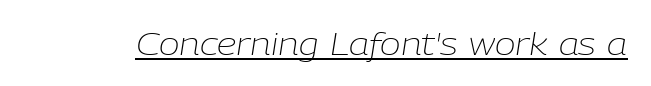
This rendering features underlined lettering. This sample uses plain, unmodified letter spacing. Looking at the ascenders, they clearly lean. Bold? No — there's no thickening of the strokes. Character widths vary here, with narrow letters taking less room than wide ones.
